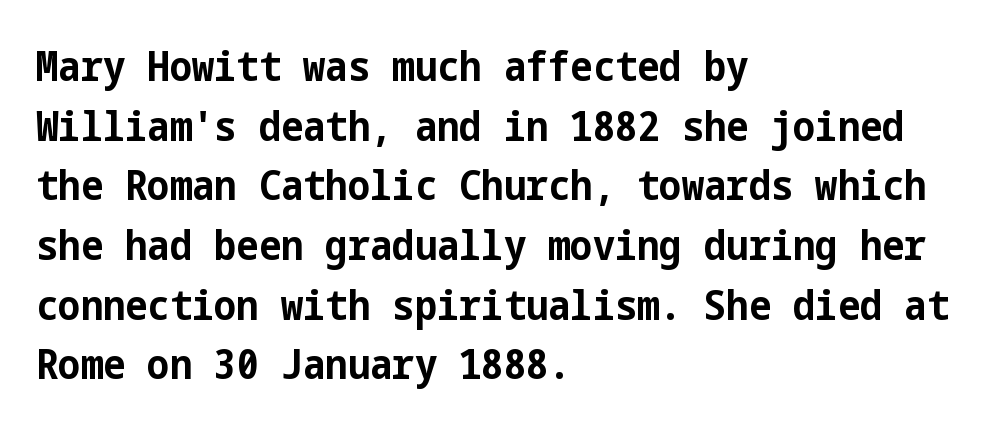
Tracking value appears to be zero — textbook default spacing. Heft: maximum for text — a bold. Vertical spacing — default. The face used here is a sans, in the tradition of grotesques and geometrics. Do the letters lean? They stand straight. Rule under the text: the space is simply empty.
